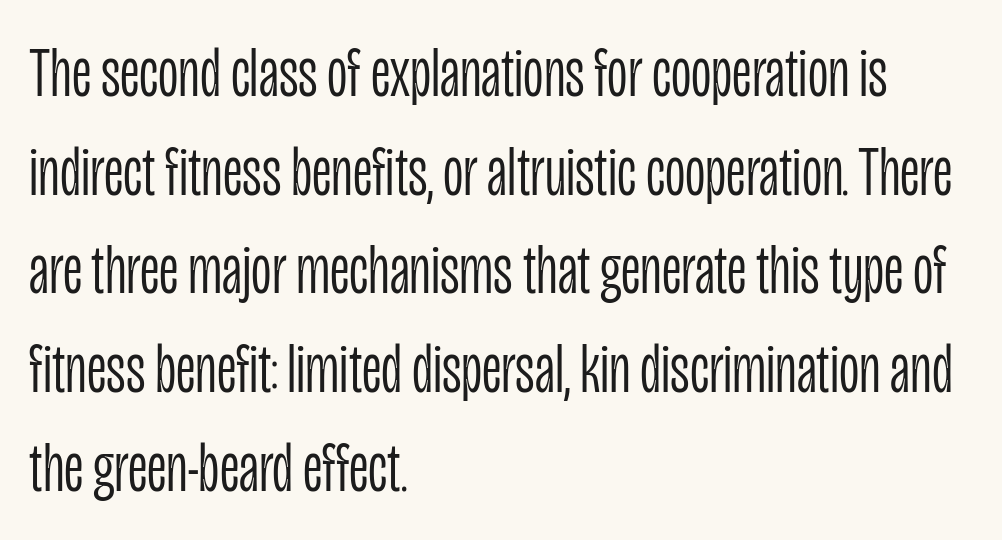
No extra ink here — the face is not bold. Letters rest on an invisible, unmarked baseline. Note the varied advance widths — an 'i' is clearly narrower than an 'm'. Does extra space separate the letters? No, they use regular spacing. Characters remain perfectly vertical along every line.
